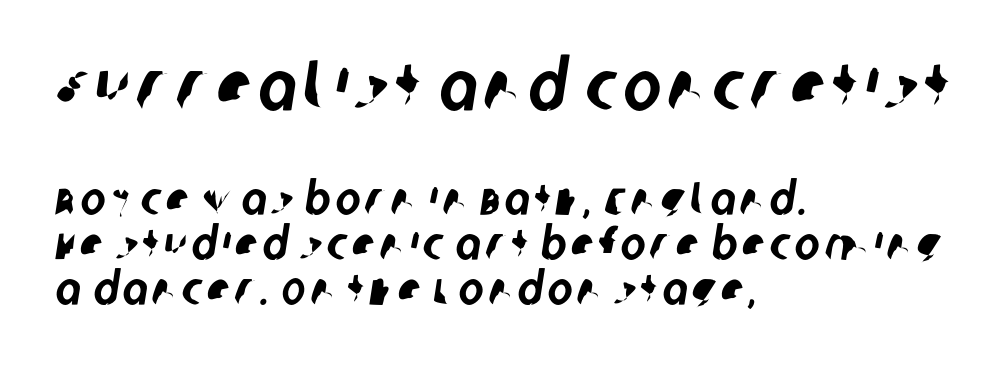
The image shows 71 px condensed sans-serif type; set left-aligned, tight line spacing (0.95x), not underlined; the first (top) block is 1.51x larger; low stroke contrast and a large x-height.
